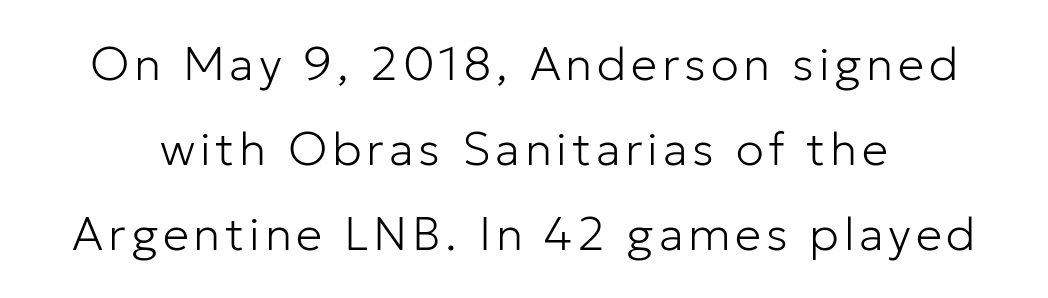
{"serif": "no", "italic": "no", "bold": "no", "weight": "light", "width": "normal", "stroke_contrast": "low", "x_height": "medium", "monospaced": "no", "underline": "no", "line_spacing_ratio": 1.81, "glyph_px": 47}
